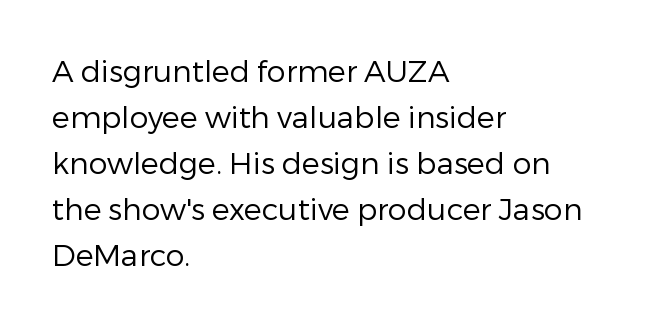
{"serif": "no", "italic": "no", "bold": "no", "weight": "regular", "width": "normal", "stroke_contrast": "low", "x_height": "medium", "monospaced": "no", "underline": "no", "align": "left", "line_spacing": "normal", "line_spacing_ratio": 1.53, "letter_spacing": "normal", "letter_spacing_em": 0.0, "glyph_px": 30}
